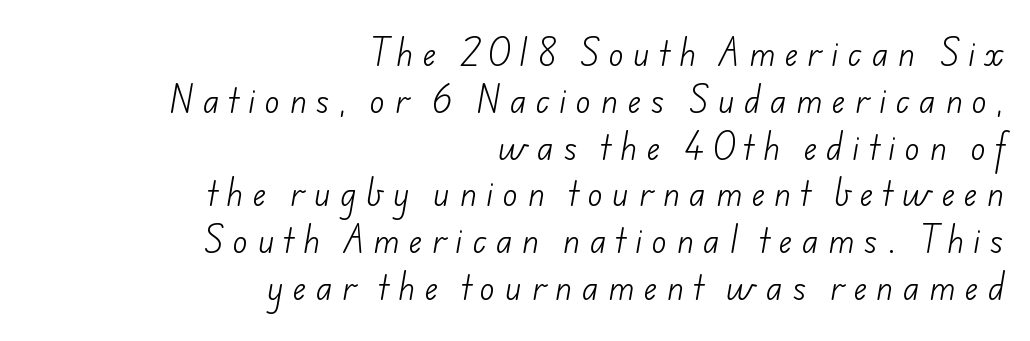
{"serif": "no", "bold": "no", "weight": "light", "width": "normal", "stroke_contrast": "low", "x_height": "small", "monospaced": "no", "underline": "no", "align": "right", "line_spacing": "normal", "line_spacing_ratio": 1.51, "letter_spacing": "wide", "letter_spacing_em": 0.32, "glyph_px": 31}
